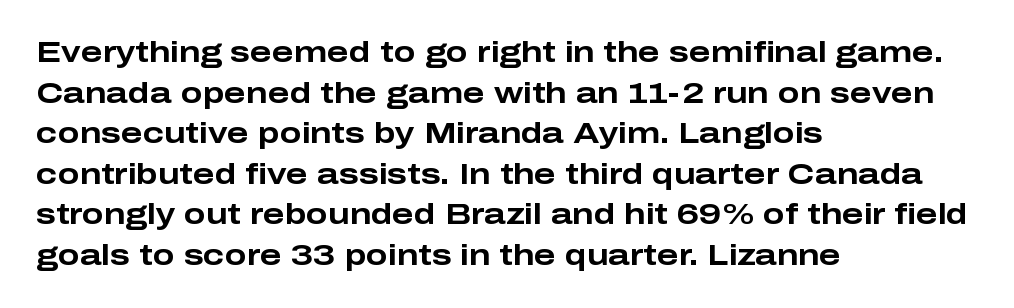
How heavy is the stroke? Heavy — this is a bold. The space between consecutive lines is moderate. The letters advance in unequal steps, a hallmark of proportional type. Descenders are the only things crossing below the line. Standard letterfit; no display-style spreading of the glyphs.
